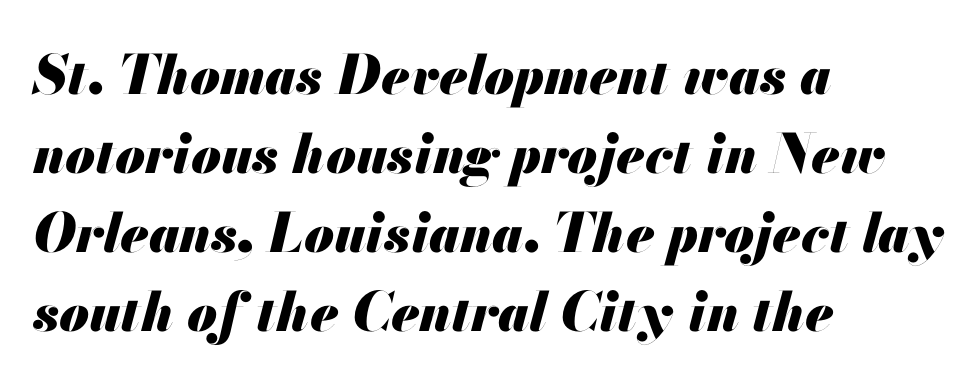
{"italic": "yes", "lean": "right", "slant_degrees": 13, "bold": "yes", "weight": "heavy", "width": "normal", "stroke_contrast": "medium", "x_height": "small", "monospaced": "no", "underline": "no", "align": "left", "line_spacing": "normal", "line_spacing_ratio": 1.46, "letter_spacing": "normal", "letter_spacing_em": 0.0, "glyph_px": 54}
